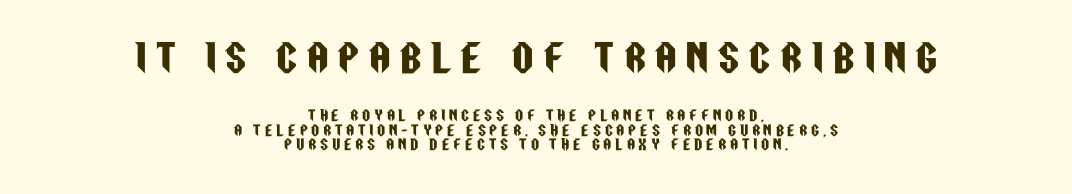
{"serif": "no", "italic": "no", "width": "condensed", "stroke_contrast": "low", "x_height": "large", "monospaced": "no", "underline": "no", "align": "center", "line_spacing": "tight", "line_spacing_ratio": 1.04, "letter_spacing": "wide", "letter_spacing_em": 0.27, "larger_block": "first", "size_ratio": 2.64, "glyph_px": 37}
